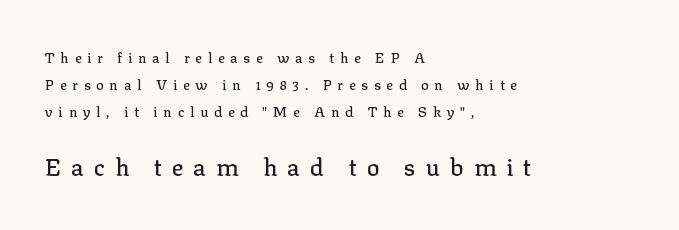
The image shows 24 px text type, upright; set left-aligned, loose line spacing (1.93x), unusually wide letter spacing (+0.41 em), not underlined; the second (bottom) block is 1.71x larger.
